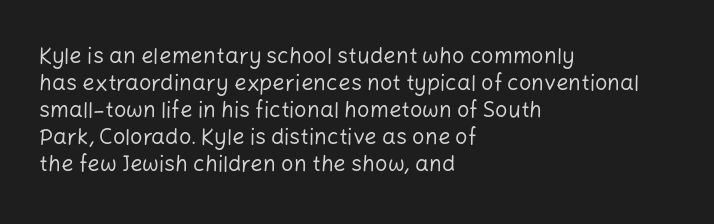
{"italic": "no", "bold": "no", "underline": "no", "align": "left", "line_spacing_ratio": 1.23, "letter_spacing": "normal", "letter_spacing_em": 0.0, "glyph_px": 22}
